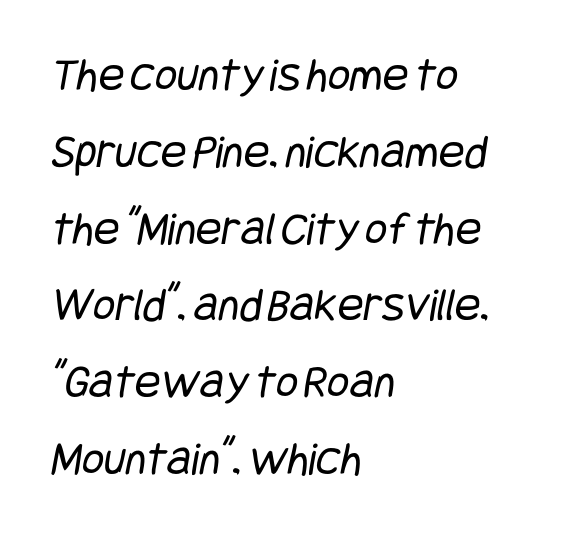
The image shows 48 px regular-weight, condensed sans-serif type; set left-aligned, normal line spacing (1.6x), normal letter spacing, not underlined; low stroke contrast and a large x-height.
